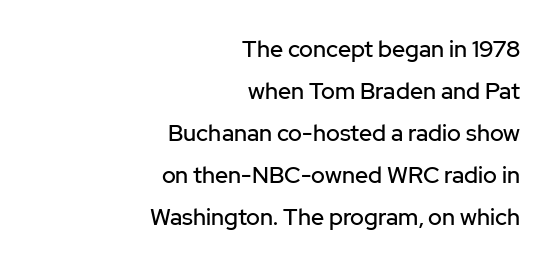
{"italic": "no", "underline": "no", "align": "right", "line_spacing_ratio": 1.83, "letter_spacing": "normal", "letter_spacing_em": 0.0, "glyph_px": 23}
